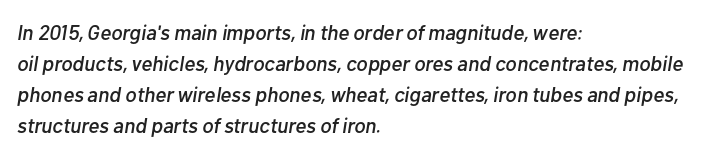
{"italic": "yes", "lean": "right", "slant_degrees": 10, "underline": "no", "align": "left", "line_spacing": "normal", "line_spacing_ratio": 1.47, "letter_spacing": "normal", "letter_spacing_em": 0.0, "glyph_px": 21}
